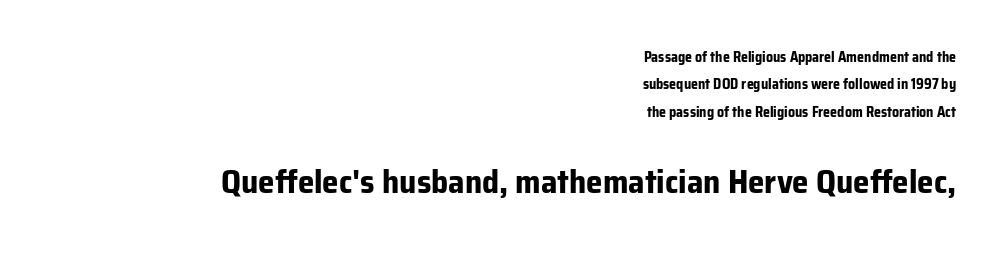
The image shows 33 px bold sans-serif type, upright; set right-aligned, loose line spacing (1.96x), normal letter spacing, not underlined; the second (bottom) block is 2.36x larger; low stroke contrast and a medium x-height.
